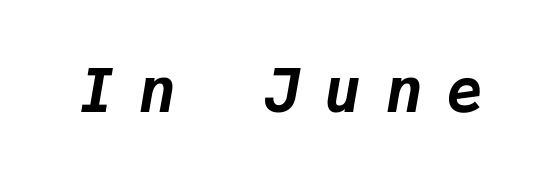
Q: Is the text bold? A: Yes.
Q: Is the text italic (slanted)? A: Yes, it leans right by about 9 degrees.
Q: Is the text underlined? A: No.
Q: Is the spacing between letters normal or unusually wide? A: Unusually wide.
Q: Width (condensed, normal, or wide)? A: Normal.
Q: Stroke contrast? A: Low.
Q: x-height? A: Medium.
Q: Monospaced? A: Yes.
